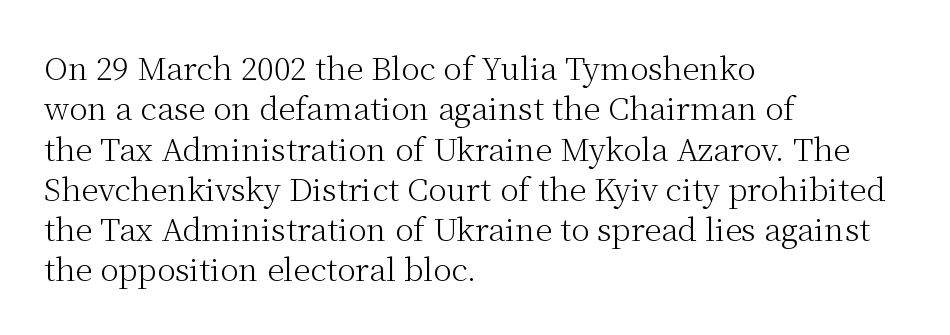
The image shows 31 px light serif type, upright; set left-aligned, normal line spacing (1.3x), normal letter spacing, not underlined; medium stroke contrast and a medium x-height.
